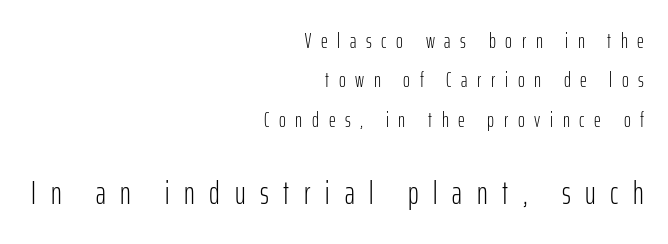
Q: Is the text bold? A: No.
Q: Is the text italic (slanted)? A: No, it is upright.
Q: Is the typeface a serif or a sans-serif typeface? A: Sans-serif.
Q: Is the text underlined? A: No.
Q: How is the paragraph aligned? A: Right-aligned.
Q: Is the spacing between letters normal or unusually wide? A: Unusually wide.
Q: Which block of text is set in a larger size, the first (top) or the second (bottom)? A: The second (bottom) one.
Q: Width (condensed, normal, or wide)? A: Condensed.
Q: Stroke contrast? A: Low.
Q: x-height? A: Medium.
Q: Monospaced? A: No.
